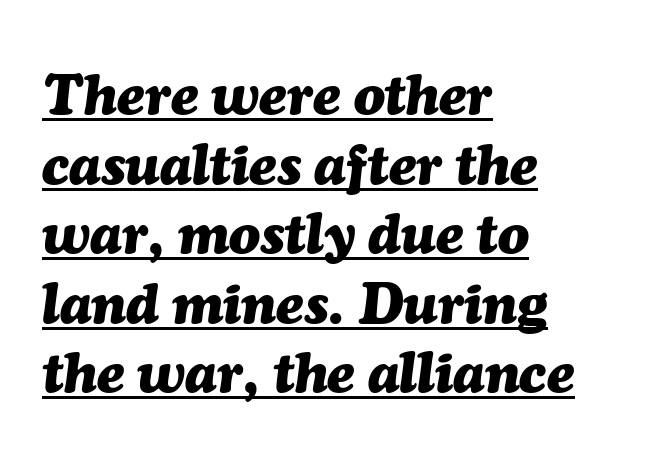
Q: Is the text bold? A: Yes.
Q: Is the text italic (slanted)? A: Yes, it leans right by about 7 degrees.
Q: Is the text underlined? A: Yes.
Q: How is the paragraph aligned? A: Left-aligned.
Q: Is the spacing between letters normal or unusually wide? A: Normal.
Q: Width (condensed, normal, or wide)? A: Normal.
Q: Stroke contrast? A: Medium.
Q: x-height? A: Medium.
Q: Monospaced? A: No.
